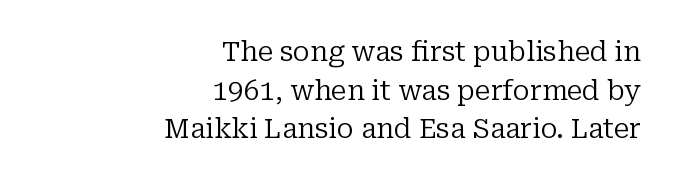
{"serif": "yes", "italic": "no", "bold": "no", "weight": "regular", "width": "normal", "stroke_contrast": "low", "x_height": "medium", "monospaced": "no", "underline": "no", "align": "right", "line_spacing": "normal", "line_spacing_ratio": 1.38, "letter_spacing": "normal", "letter_spacing_em": 0.0, "glyph_px": 28}
